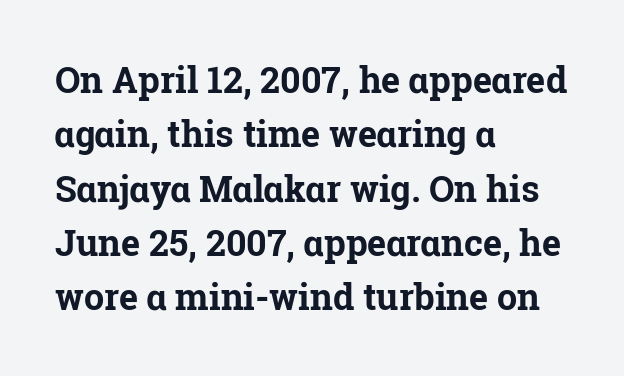
The image shows 36 px bold serif type, upright; set left-aligned, normal line spacing (1.51x), normal letter spacing, not underlined; low stroke contrast and a medium x-height.
